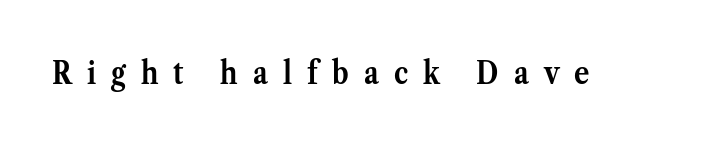
Nope, not italic — everything's standing straight. Character widths vary here, with narrow letters taking less room than wide ones. Thick stems and heavy bowls — unmistakably bold. You can tell from the footed stems that serif type was used. Type without underlining.
